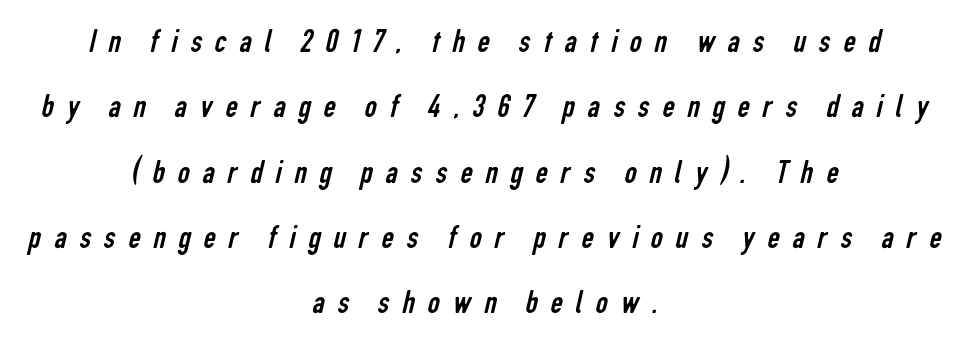
Q: Is the text bold? A: No.
Q: Is the typeface a serif or a sans-serif typeface? A: Sans-serif.
Q: Is the text underlined? A: No.
Q: How is the paragraph aligned? A: Centered.
Q: Is the spacing between letters normal or unusually wide? A: Unusually wide.
Q: Is the spacing between lines tight, normal or loose? A: Loose.
Q: Width (condensed, normal, or wide)? A: Condensed.
Q: Stroke contrast? A: Low.
Q: x-height? A: Medium.
Q: Monospaced? A: No.
